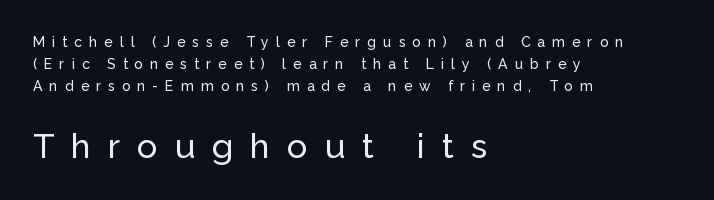
Here the designer chose a conventional face with non-uniform glyph widths. The line texture is sparse and dotted thanks to wide tracking. In CSS terms this would be text-align: left. The space directly below the letters is spotless. It's the straight-up-and-down kind of type.
